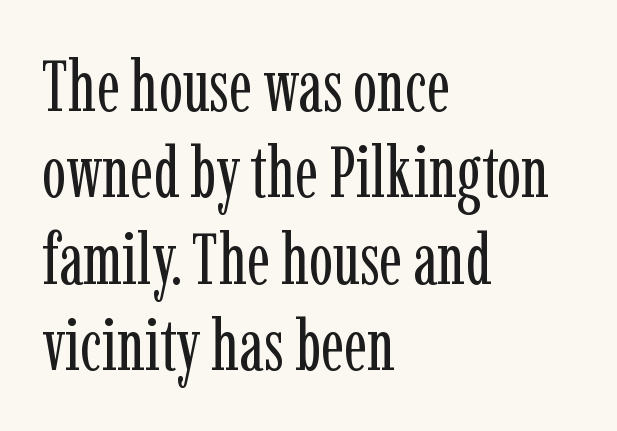
Q: Is the text bold? A: No.
Q: Is the text italic (slanted)? A: No, it is upright.
Q: Is the typeface a serif or a sans-serif typeface? A: Serif.
Q: Is the text underlined? A: No.
Q: How is the paragraph aligned? A: Left-aligned.
Q: Is the spacing between letters normal or unusually wide? A: Normal.
Q: Width (condensed, normal, or wide)? A: Condensed.
Q: Stroke contrast? A: Low.
Q: x-height? A: Medium.
Q: Monospaced? A: No.
